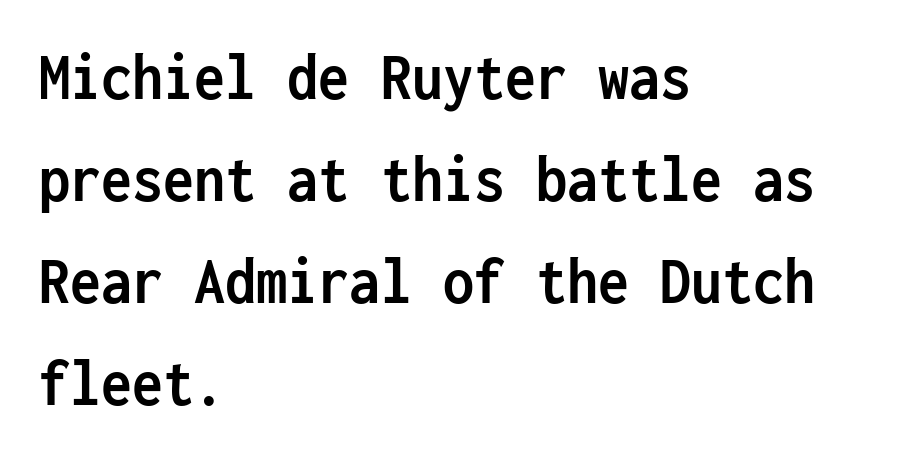
Typographically, this falls in the sans-serif category. Nobody drew a line under any word here. Baseline-to-baseline distance is the conventional proportion of letter height. The rendering anchors every line to the left-hand side. When letters stand straight like this, we call the style roman or upright. These lines are rendered in a fixed-pitch font.
